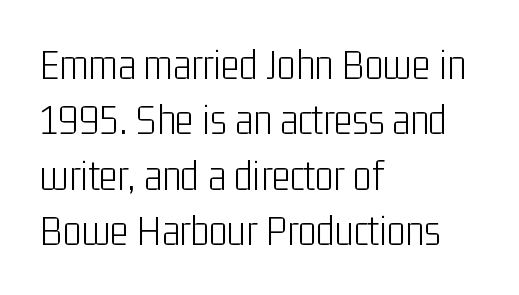
The image shows 44 px light, condensed sans-serif type, upright; set left-aligned, normal line spacing (1.26x), normal letter spacing, not underlined; low stroke contrast and a medium x-height.
